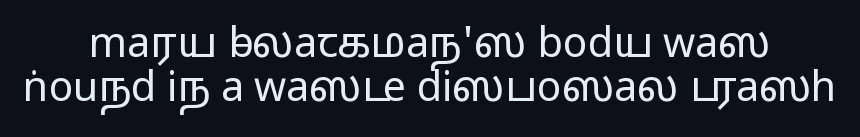
You can tell from the bare stems that sans-serif type was used. Is there any slant? The stems are plumb. The lines are packed closely together with very little leading. The letters look calm and open, with moderate or lighter stems. Characters follow at the spacing the type designer built in. This rendering features lettering with no underline.
